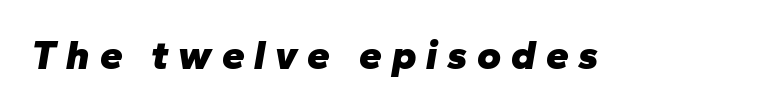
Q: Is the text bold? A: Yes.
Q: Is the text italic (slanted)? A: Yes, it leans right by about 10 degrees.
Q: Is the text underlined? A: No.
Q: Is the spacing between letters normal or unusually wide? A: Unusually wide.
Q: Width (condensed, normal, or wide)? A: Normal.
Q: Stroke contrast? A: Low.
Q: x-height? A: Medium.
Q: Monospaced? A: No.
